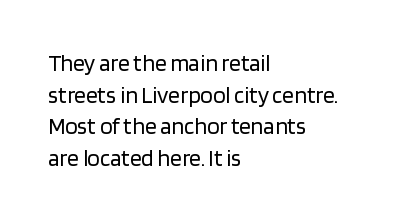
The strokes are not fattened; the text isn't bold. Beneath every word, the page is bare. Every row of glyphs begins at an identical x-position on the left. In terms of posture, this sample is upright.
